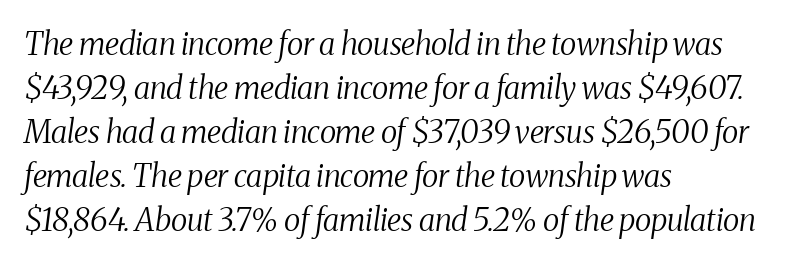
{"serif": "yes", "italic": "yes", "lean": "right", "slant_degrees": 8, "bold": "no", "weight": "regular", "width": "condensed", "stroke_contrast": "medium", "x_height": "medium", "monospaced": "no", "underline": "no", "align": "left", "line_spacing": "normal", "line_spacing_ratio": 1.42, "letter_spacing": "normal", "letter_spacing_em": 0.0, "glyph_px": 31}
